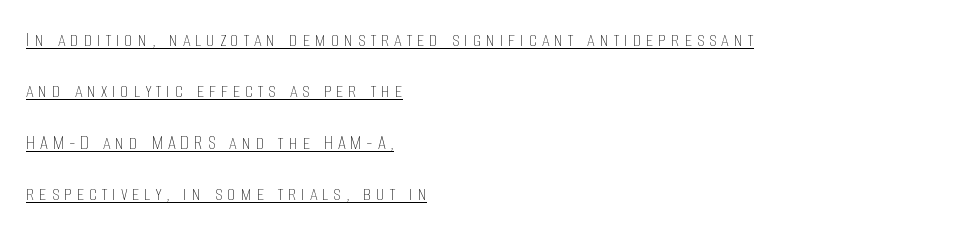
Quick note: interline space is abundant. The tracking reads as deliberately expanded to a designer's eye. The typesetter has applied underlining to the passage shown. This sample uses an upright cut, with every glyph sitting square on the baseline. Leftover space on each line is placed entirely after the last word. Ink coverage per letter is moderate at most.
